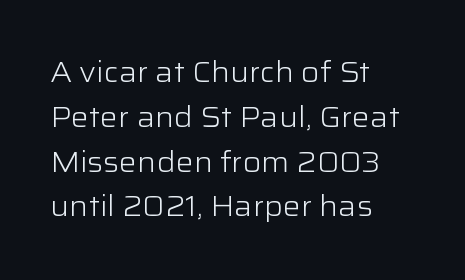
The image shows 28 px light, wide sans-serif type, upright; set left-aligned, normal line spacing (1.6x), normal letter spacing, not underlined; low stroke contrast and a medium x-height.
